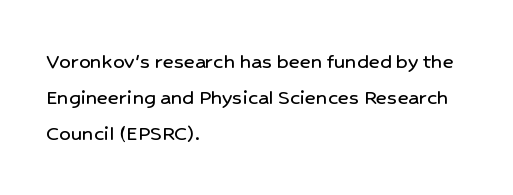
The image shows 23 px text type, upright; set left-aligned, normal line spacing (1.56x), normal letter spacing, not underlined.
